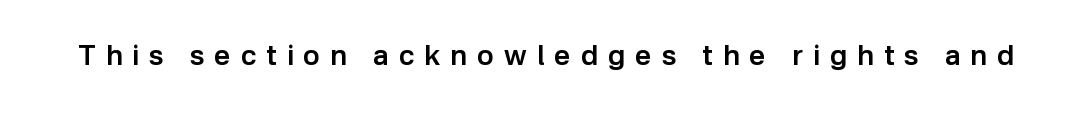
{"serif": "no", "italic": "no", "bold": "semi", "weight": "semibold", "width": "normal", "stroke_contrast": "low", "x_height": "medium", "monospaced": "no", "underline": "no", "letter_spacing": "wide", "letter_spacing_em": 0.36, "glyph_px": 28}
